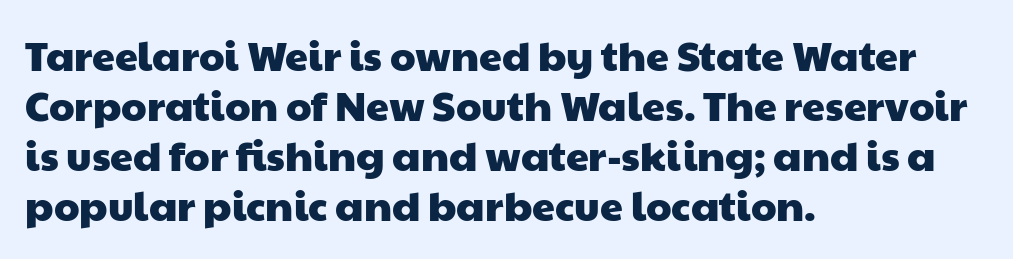
Q: Is the typeface a serif or a sans-serif typeface? A: Sans-serif.
Q: Is the text underlined? A: No.
Q: How is the paragraph aligned? A: Left-aligned.
Q: Is the spacing between letters normal or unusually wide? A: Normal.
Q: Width (condensed, normal, or wide)? A: Wide.
Q: Stroke contrast? A: Low.
Q: x-height? A: Medium.
Q: Monospaced? A: No.
